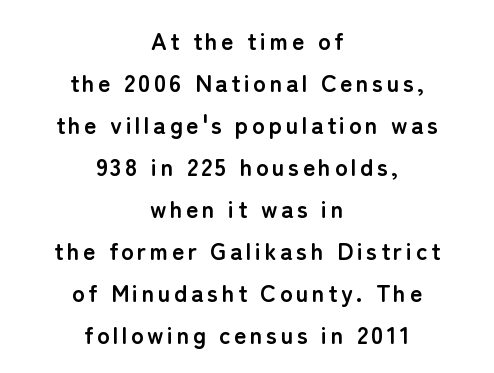
No italicization has been applied; the sample stays upright. The typesetter chose a symmetrical, centered arrangement here. Only glyphs here, with clear space below each row. Stroke thickness is high; the sample reads as a true bold.
